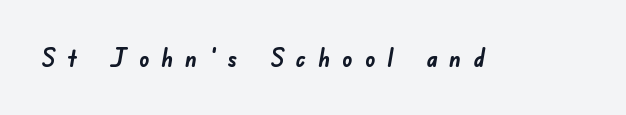
Only glyphs here, with clear space below each row. These words are printed bold, with thick strokes throughout. Does extra space separate the letters? Yes, quite a lot of it.
